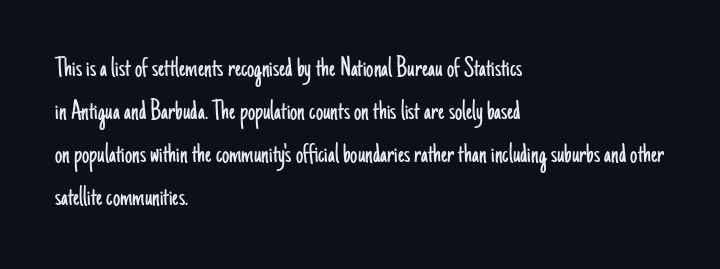
Q: Is the text bold? A: No.
Q: Is the text italic (slanted)? A: No, it is upright.
Q: Is the typeface a serif or a sans-serif typeface? A: Sans-serif.
Q: Is the text underlined? A: No.
Q: How is the paragraph aligned? A: Left-aligned.
Q: Is the spacing between letters normal or unusually wide? A: Normal.
Q: Is the spacing between lines tight, normal or loose? A: Normal.
Q: Width (condensed, normal, or wide)? A: Condensed.
Q: Stroke contrast? A: Low.
Q: x-height? A: Small.
Q: Monospaced? A: No.
